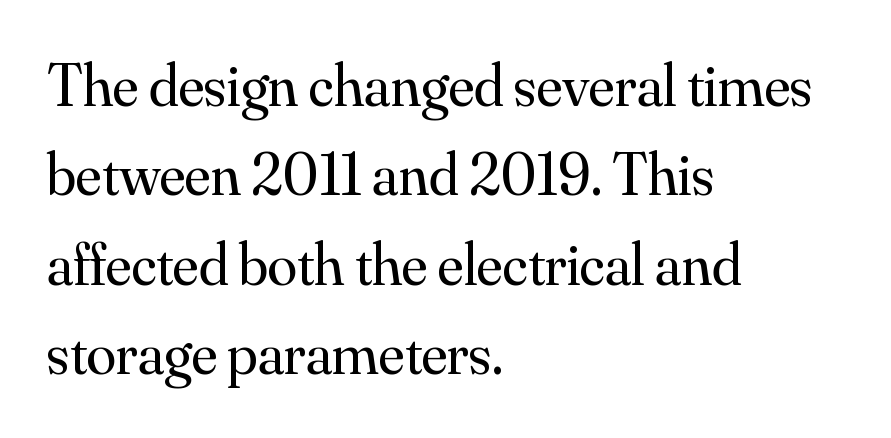
Q: Is the text bold? A: No.
Q: Is the text italic (slanted)? A: No, it is upright.
Q: Is the typeface a serif or a sans-serif typeface? A: Serif.
Q: Is the text underlined? A: No.
Q: How is the paragraph aligned? A: Left-aligned.
Q: Is the spacing between letters normal or unusually wide? A: Normal.
Q: Is the spacing between lines tight, normal or loose? A: Normal.
Q: Width (condensed, normal, or wide)? A: Normal.
Q: Stroke contrast? A: Medium.
Q: x-height? A: Small.
Q: Monospaced? A: No.
